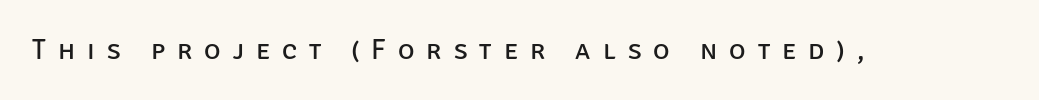
The image shows 28 px regular-weight sans-serif type, upright; set unusually wide letter spacing (+0.43 em), not underlined; low stroke contrast and a large x-height.
